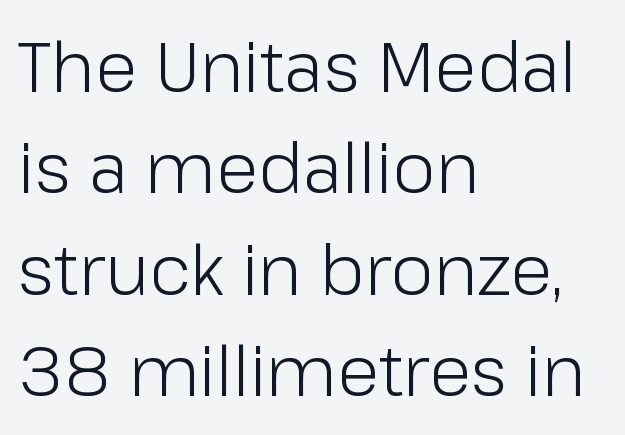
These lines sit exactly where default settings would place them. Plain, unruled lines of type. Between one letter and the next there's only the usual sliver of space. A student would call this left alignment; a typographer would say flush left, rag right. Does the lettering tilt? It doesn't — this is upright. The strokes carry an ordinary text weight at most.
